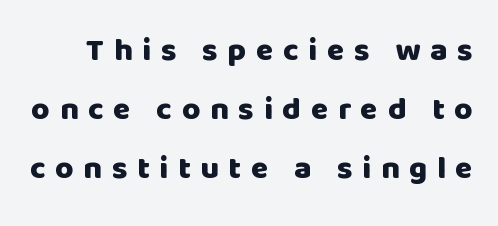
Q: Is the text bold? A: Yes.
Q: Is the text italic (slanted)? A: No, it is upright.
Q: Is the typeface a serif or a sans-serif typeface? A: Sans-serif.
Q: Is the text underlined? A: No.
Q: Is the spacing between letters normal or unusually wide? A: Unusually wide.
Q: Width (condensed, normal, or wide)? A: Normal.
Q: Stroke contrast? A: Low.
Q: x-height? A: Large.
Q: Monospaced? A: No.
